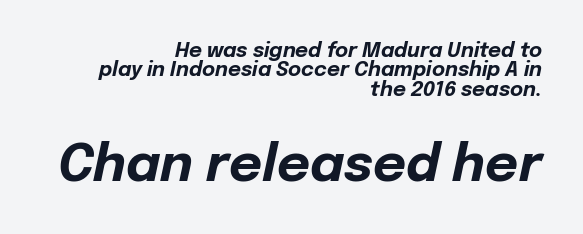
{"italic": "yes", "lean": "right", "slant_degrees": 12, "bold": "yes", "weight": "bold", "width": "normal", "stroke_contrast": "low", "x_height": "medium", "monospaced": "no", "underline": "no", "align": "right", "line_spacing": "tight", "line_spacing_ratio": 0.97, "letter_spacing": "normal", "letter_spacing_em": 0.0, "larger_block": "second", "size_ratio": 2.55, "glyph_px": 51}
